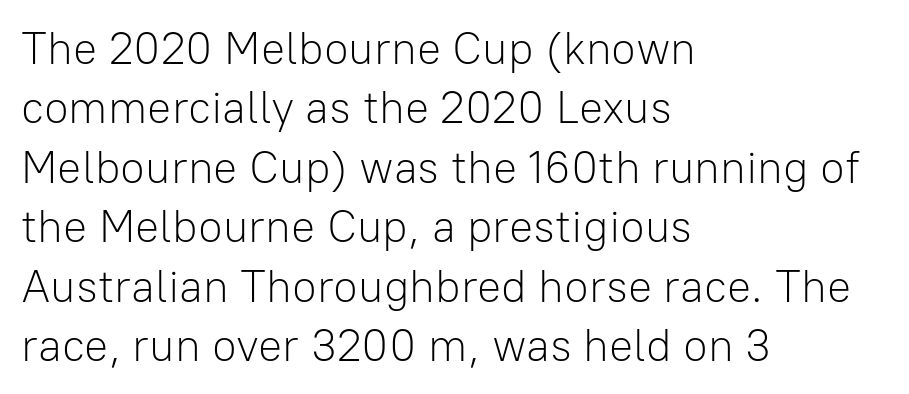
Q: Is the text bold? A: No.
Q: Is the text italic (slanted)? A: No, it is upright.
Q: Is the typeface a serif or a sans-serif typeface? A: Sans-serif.
Q: Is the text underlined? A: No.
Q: How is the paragraph aligned? A: Left-aligned.
Q: Is the spacing between letters normal or unusually wide? A: Normal.
Q: Is the spacing between lines tight, normal or loose? A: Normal.
Q: Width (condensed, normal, or wide)? A: Normal.
Q: Stroke contrast? A: Low.
Q: x-height? A: Medium.
Q: Monospaced? A: No.
